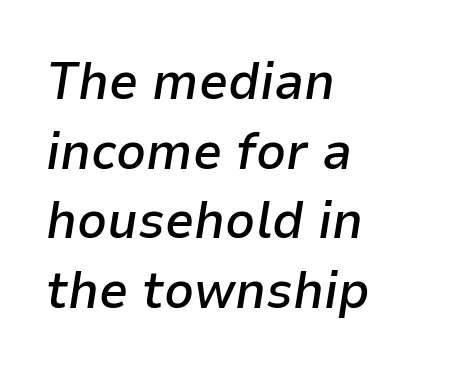
Does the copy run flush right? No — it runs flush left. The typography opts for an oblique posture over an upright one. These words are printed semibold, heavier than regular yet not bold. You could not count columns in this text — the font is proportionally spaced.
